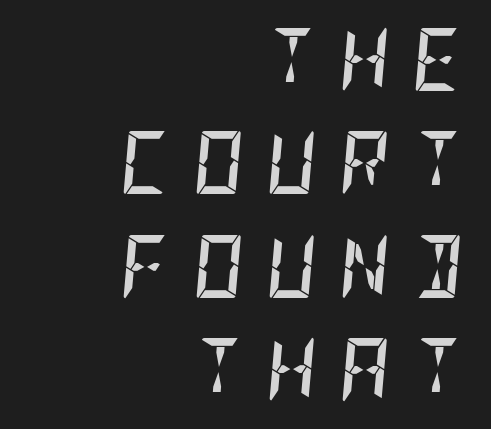
Emphasis-style slanted type is in use. The font is running at its bold setting. One-word summary of the alignment: right. Words float on clear page, feet unadorned. The rows are spaced the way most documents space them.
